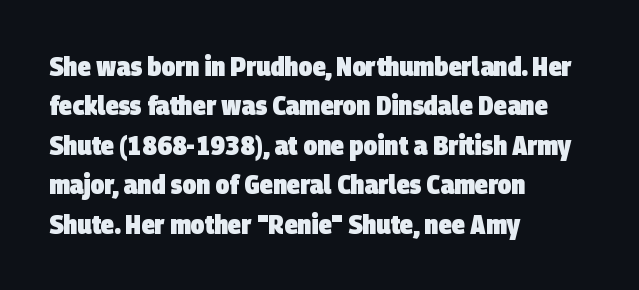
The image shows 27 px bold type; set left-aligned, normal line spacing (1.46x), normal letter spacing, not underlined.
